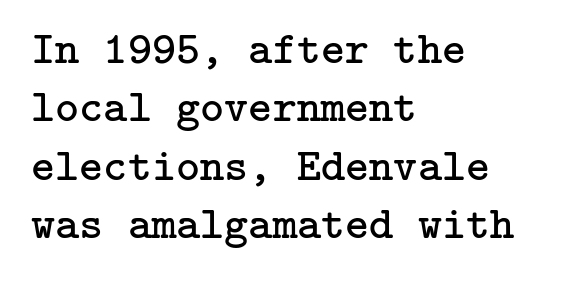
The image shows 46 px regular-weight serif type, upright; set left-aligned, normal line spacing (1.27x), normal letter spacing, not underlined; low stroke contrast and a medium x-height.
